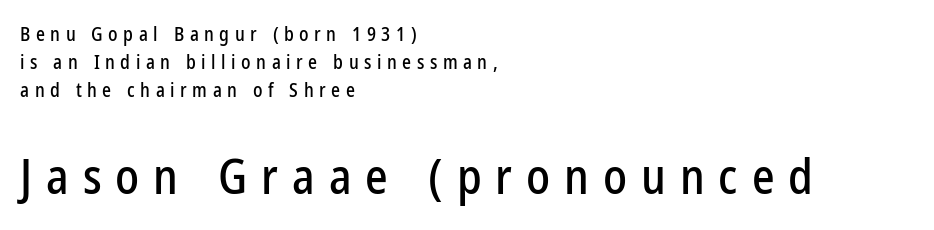
{"serif": "no", "italic": "no", "width": "condensed", "stroke_contrast": "low", "x_height": "medium", "monospaced": "no", "underline": "no", "align": "left", "line_spacing": "normal", "line_spacing_ratio": 1.47, "letter_spacing": "wide", "letter_spacing_em": 0.29, "larger_block": "second", "size_ratio": 2.53, "glyph_px": 48}
